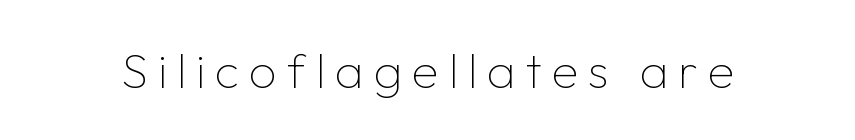
{"serif": "no", "italic": "no", "bold": "no", "weight": "thin", "width": "normal", "stroke_contrast": "low", "x_height": "medium", "monospaced": "no", "underline": "no", "letter_spacing": "wide", "letter_spacing_em": 0.2, "glyph_px": 49}
